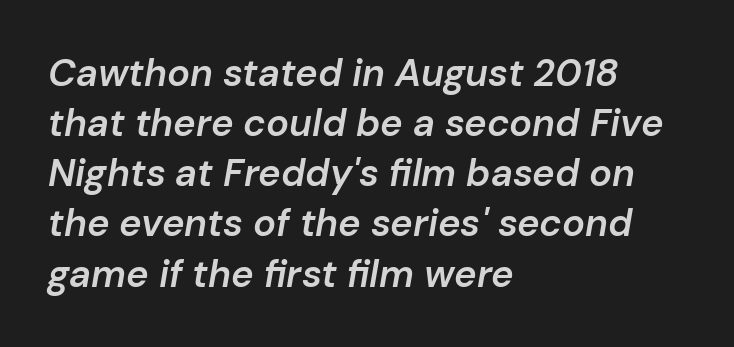
{"italic": "yes", "lean": "right", "slant_degrees": 10, "bold": "semi", "weight": "semibold", "width": "normal", "stroke_contrast": "low", "x_height": "medium", "monospaced": "no", "underline": "no", "align": "left", "line_spacing": "normal", "line_spacing_ratio": 1.32, "letter_spacing": "normal", "letter_spacing_em": 0.0, "glyph_px": 38}
